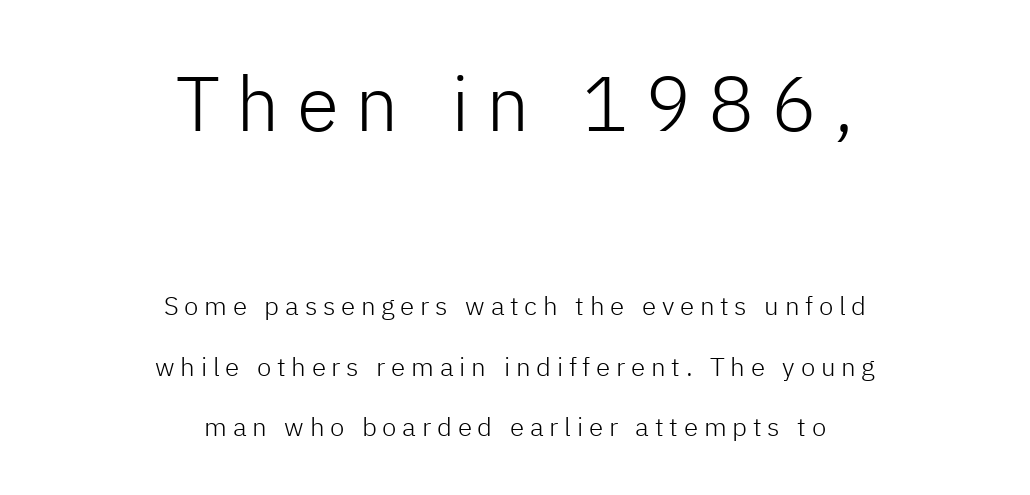
{"serif": "no", "italic": "no", "bold": "no", "weight": "light", "width": "normal", "stroke_contrast": "low", "x_height": "medium", "monospaced": "no", "underline": "no", "align": "center", "line_spacing": "loose", "line_spacing_ratio": 2.32, "letter_spacing": "wide", "letter_spacing_em": 0.22, "larger_block": "first", "size_ratio": 2.96, "glyph_px": 77}
